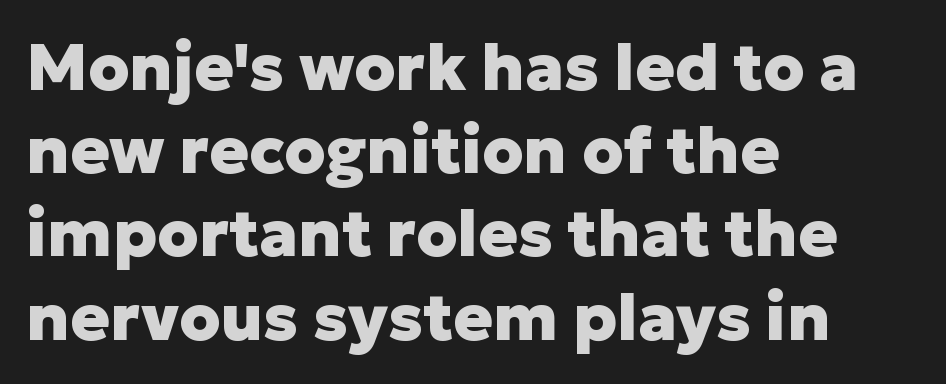
{"serif": "no", "italic": "no", "bold": "yes", "weight": "heavy", "width": "normal", "stroke_contrast": "low", "x_height": "medium", "monospaced": "no", "underline": "no", "align": "left", "line_spacing": "normal", "line_spacing_ratio": 1.28, "letter_spacing": "normal", "letter_spacing_em": 0.0, "glyph_px": 65}
